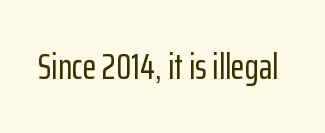
Q: Is the text italic (slanted)? A: No, it is upright.
Q: Is the typeface a serif or a sans-serif typeface? A: Sans-serif.
Q: Is the text underlined? A: No.
Q: Is the spacing between letters normal or unusually wide? A: Normal.
Q: Width (condensed, normal, or wide)? A: Condensed.
Q: Stroke contrast? A: Low.
Q: x-height? A: Medium.
Q: Monospaced? A: No.
